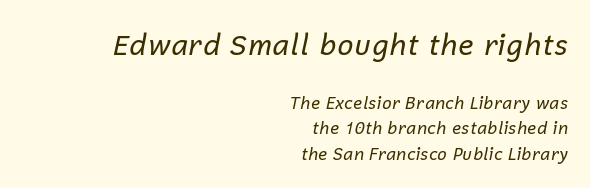
The image shows 29 px regular-weight type, italic (leaning right); set right-aligned, normal line spacing (1.5x), normal letter spacing, not underlined; the first (top) block is 1.71x larger; low stroke contrast and a medium x-height.
